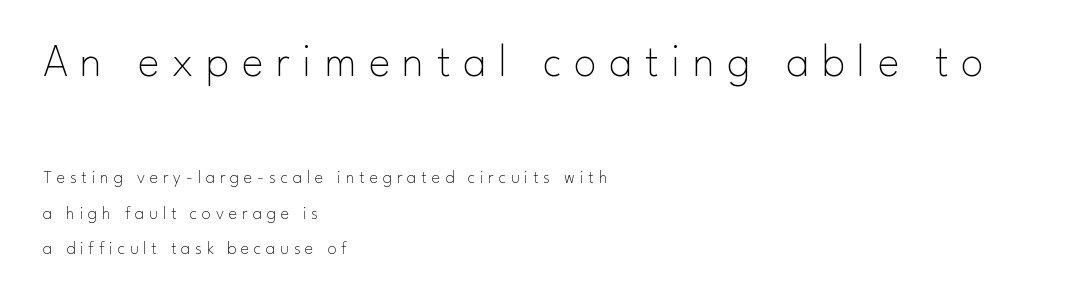
{"serif": "no", "italic": "no", "bold": "no", "weight": "thin", "width": "normal", "stroke_contrast": "low", "x_height": "small", "monospaced": "no", "underline": "no", "align": "left", "line_spacing": "loose", "line_spacing_ratio": 1.97, "letter_spacing": "wide", "letter_spacing_em": 0.27, "larger_block": "first", "size_ratio": 2.56, "glyph_px": 46}
